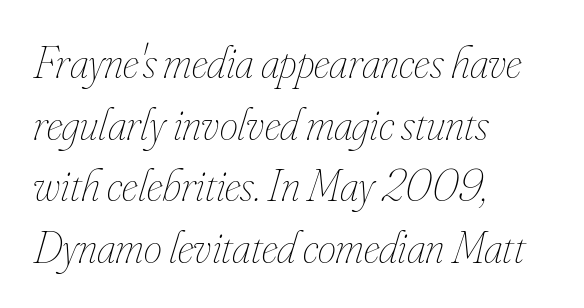
The image shows 46 px thin, condensed type, italic (leaning right); set left-aligned, normal line spacing (1.34x), normal letter spacing, not underlined; low stroke contrast and a small x-height.
